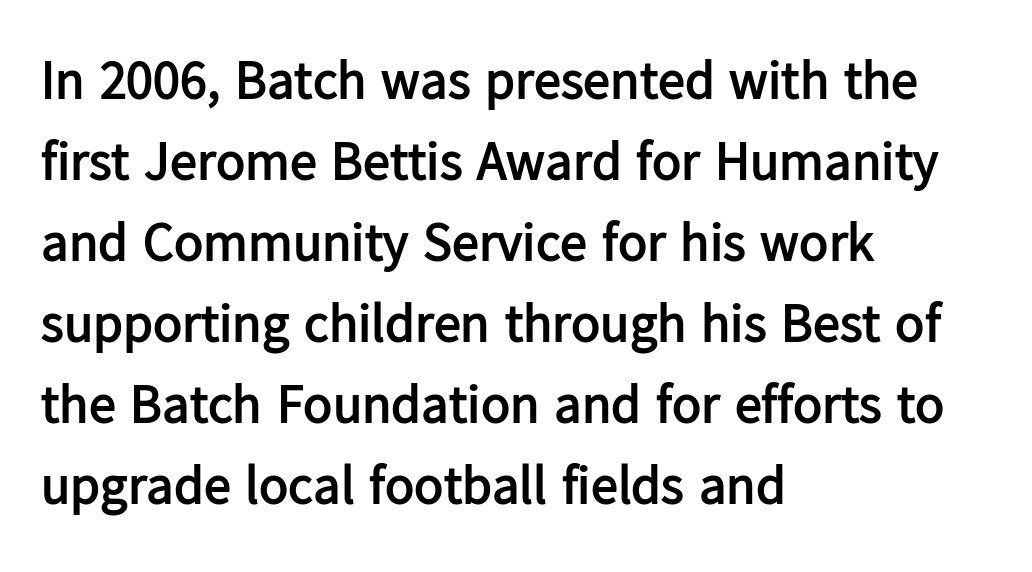
{"serif": "no", "italic": "no", "bold": "yes", "weight": "semibold", "width": "normal", "stroke_contrast": "low", "x_height": "medium", "monospaced": "no", "underline": "no", "align": "left", "line_spacing": "normal", "line_spacing_ratio": 1.5, "letter_spacing": "normal", "letter_spacing_em": 0.0, "glyph_px": 54}
